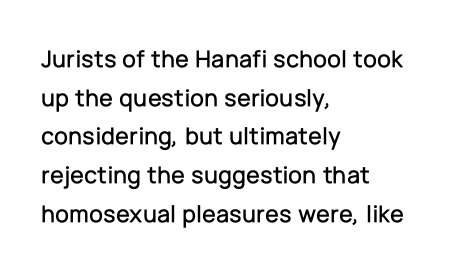
Inter-character spacing is left at the font's built-in metrics. Quick note: underline off. Horizontal alignment here is leftward, the default for most running prose. Posture: vertical. Line spacing here is normal.
